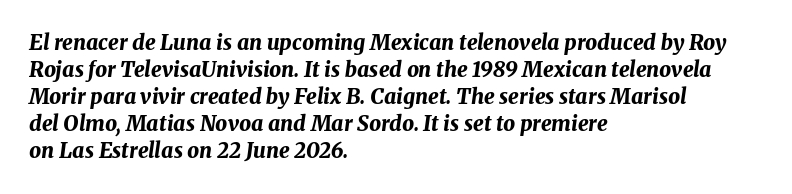
The image shows 21 px bold type, italic (leaning right); set left-aligned, normal line spacing (1.29x), normal letter spacing, not underlined.
